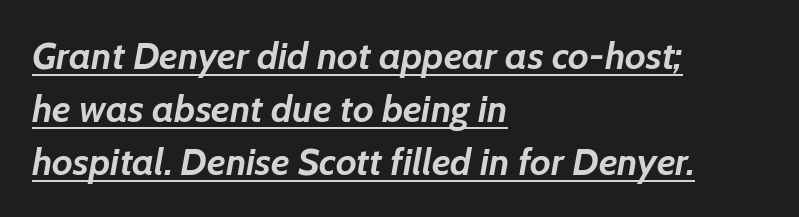
Q: Is the text bold? A: Yes.
Q: Is the text italic (slanted)? A: Yes, it leans right by about 7 degrees.
Q: Is the text underlined? A: Yes.
Q: How is the paragraph aligned? A: Left-aligned.
Q: Is the spacing between letters normal or unusually wide? A: Normal.
Q: Is the spacing between lines tight, normal or loose? A: Normal.
Q: Width (condensed, normal, or wide)? A: Normal.
Q: Stroke contrast? A: Low.
Q: x-height? A: Medium.
Q: Monospaced? A: No.
